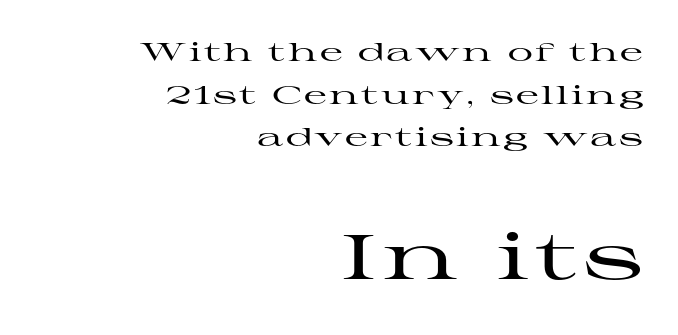
{"serif": "yes", "italic": "no", "width": "wide", "stroke_contrast": "high", "x_height": "medium", "monospaced": "no", "underline": "no", "align": "right", "line_spacing_ratio": 1.71, "larger_block": "second", "size_ratio": 2.52, "glyph_px": 63}
